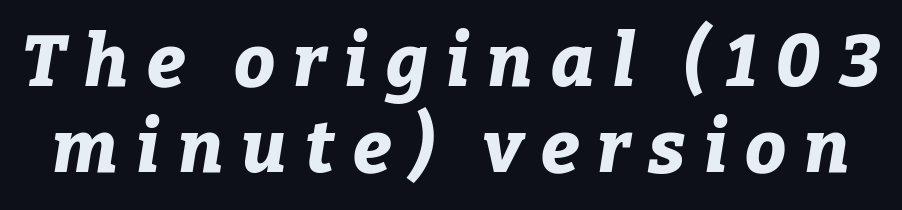
{"italic": "yes", "lean": "right", "slant_degrees": 9, "bold": "yes", "weight": "bold", "width": "normal", "stroke_contrast": "low", "x_height": "medium", "monospaced": "no", "underline": "no", "line_spacing_ratio": 1.18, "letter_spacing": "wide", "letter_spacing_em": 0.25, "glyph_px": 73}
